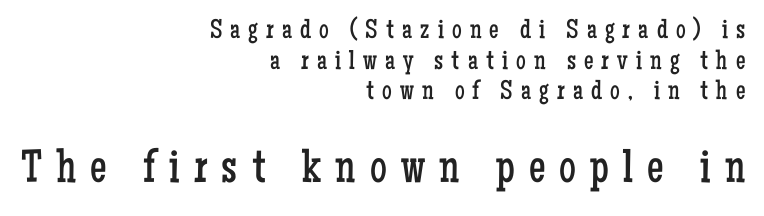
Q: Is the text bold? A: No.
Q: Is the text italic (slanted)? A: No, it is upright.
Q: Is the typeface a serif or a sans-serif typeface? A: Serif.
Q: Is the text underlined? A: No.
Q: How is the paragraph aligned? A: Right-aligned.
Q: Is the spacing between letters normal or unusually wide? A: Unusually wide.
Q: Is the spacing between lines tight, normal or loose? A: Tight.
Q: Which block of text is set in a larger size, the first (top) or the second (bottom)? A: The second (bottom) one.
Q: Width (condensed, normal, or wide)? A: Condensed.
Q: Stroke contrast? A: Low.
Q: x-height? A: Medium.
Q: Monospaced? A: No.
